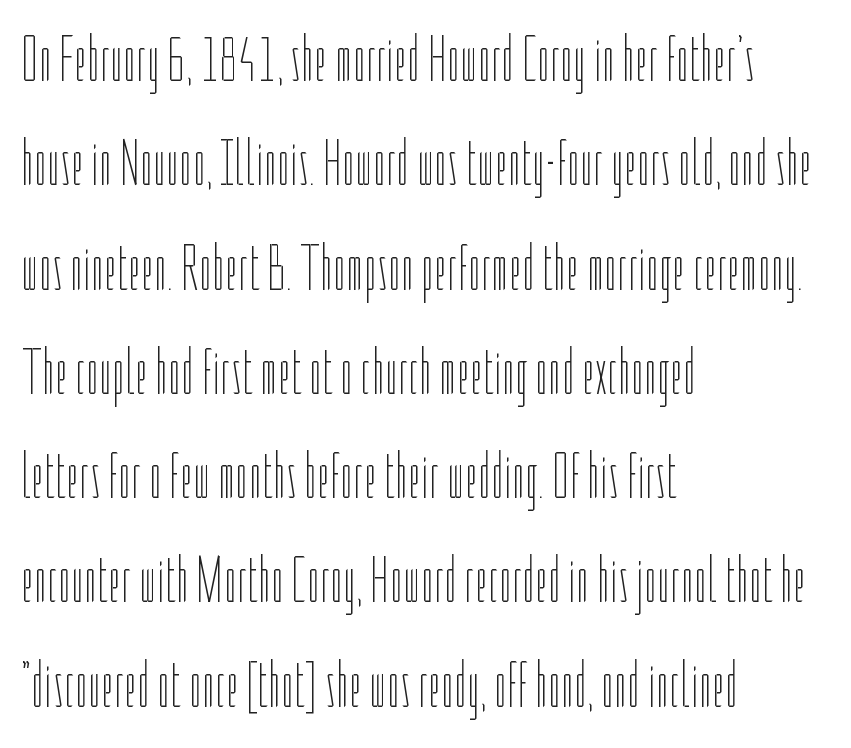
The typesetter chose a ragged-right arrangement here. Type without underlining. Every character sits straight up, as roman type does. Ink coverage per letter is moderate at most. Compared with typical paragraphs, the rows here are spaced about the same. Does extra space separate the letters? No, they use regular spacing.
